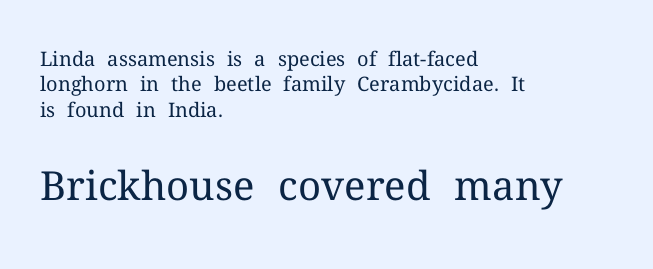
Q: Is the text bold? A: No.
Q: Is the text italic (slanted)? A: No, it is upright.
Q: Is the typeface a serif or a sans-serif typeface? A: Serif.
Q: Is the text underlined? A: No.
Q: How is the paragraph aligned? A: Left-aligned.
Q: Is the spacing between letters normal or unusually wide? A: Normal.
Q: Is the spacing between lines tight, normal or loose? A: Normal.
Q: Which block of text is set in a larger size, the first (top) or the second (bottom)? A: The second (bottom) one.
Q: Width (condensed, normal, or wide)? A: Normal.
Q: Stroke contrast? A: Medium.
Q: x-height? A: Medium.
Q: Monospaced? A: No.
